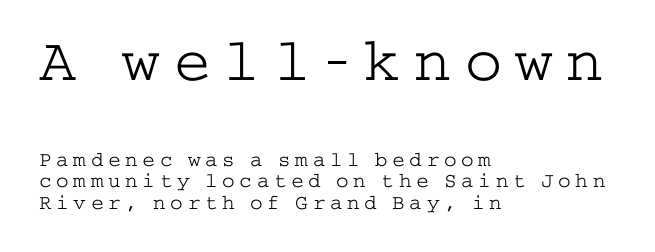
This sample trades vertical openness for compactness between lines. A student would call this left alignment; a typographer would say flush left, rag right. The letters in the upper block stand taller than those in the block below. The font family rendered here belongs to the serif group. The tracking jumps out immediately: characters are airy and widely separated.
